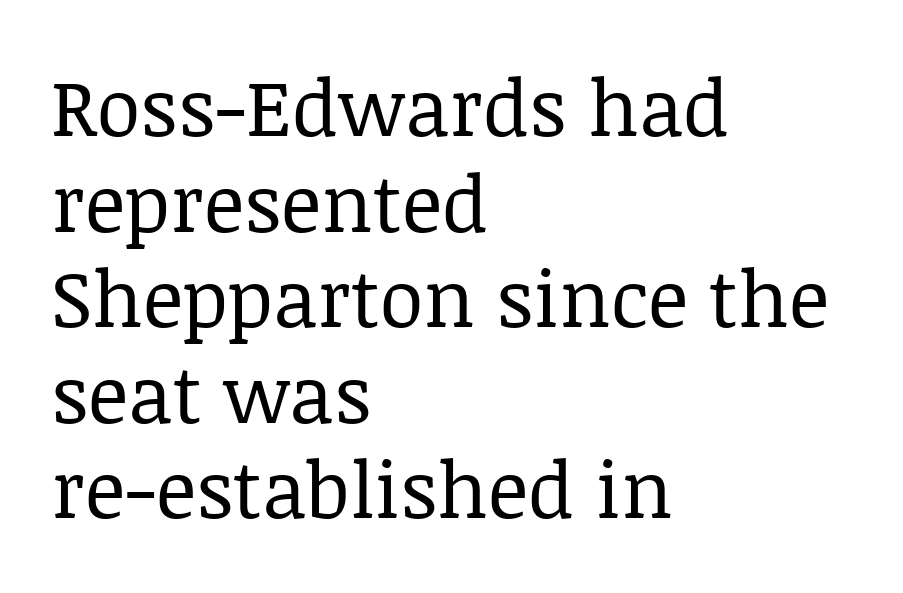
Q: Is the text bold? A: No.
Q: Is the text italic (slanted)? A: No, it is upright.
Q: Is the typeface a serif or a sans-serif typeface? A: Serif.
Q: Is the text underlined? A: No.
Q: How is the paragraph aligned? A: Left-aligned.
Q: Is the spacing between letters normal or unusually wide? A: Normal.
Q: Width (condensed, normal, or wide)? A: Normal.
Q: Stroke contrast? A: Low.
Q: x-height? A: Large.
Q: Monospaced? A: No.
